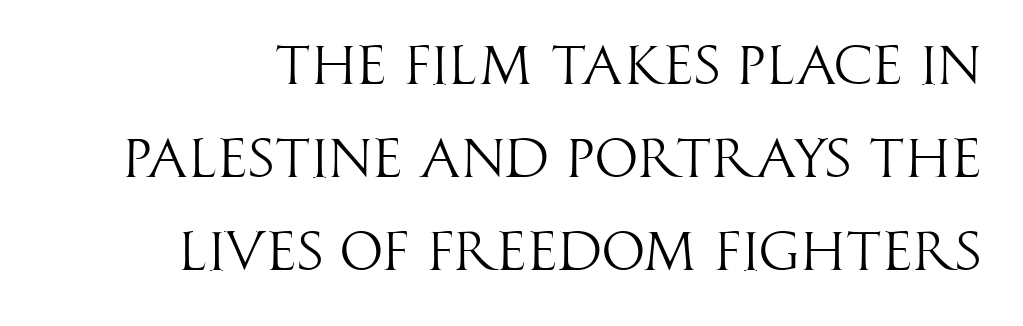
{"serif": "no", "italic": "no", "bold": "no", "weight": "light", "width": "condensed", "stroke_contrast": "high", "x_height": "large", "monospaced": "no", "underline": "no", "line_spacing": "normal", "line_spacing_ratio": 1.69, "letter_spacing": "normal", "letter_spacing_em": 0.0, "glyph_px": 55}
